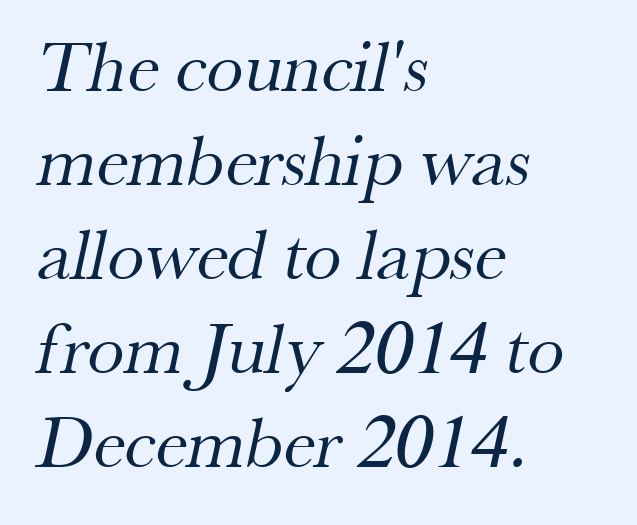
The letterforms sit at book weight or below. Reading down the column, the eye jumps a familiar distance to each next line. The passage shown is not underscored anywhere. Spacing between characters is what you'd get straight out of the box.
